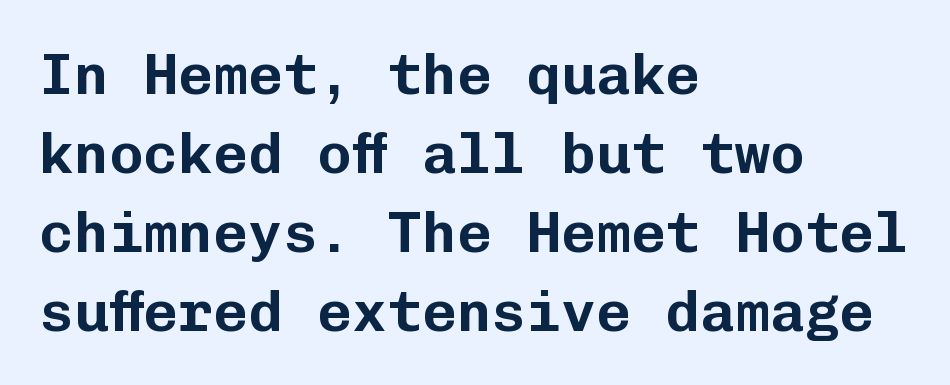
Q: Is the text italic (slanted)? A: No, it is upright.
Q: Is the typeface a serif or a sans-serif typeface? A: Sans-serif.
Q: Is the text underlined? A: No.
Q: How is the paragraph aligned? A: Left-aligned.
Q: Is the spacing between letters normal or unusually wide? A: Normal.
Q: Is the spacing between lines tight, normal or loose? A: Normal.
Q: Width (condensed, normal, or wide)? A: Normal.
Q: Stroke contrast? A: Low.
Q: x-height? A: Medium.
Q: Monospaced? A: Yes.
